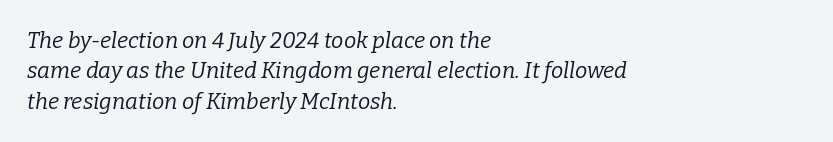
Q: Is the text bold? A: No.
Q: Is the text italic (slanted)? A: Yes, it leans right by about 9 degrees.
Q: Is the text underlined? A: No.
Q: How is the paragraph aligned? A: Left-aligned.
Q: Is the spacing between letters normal or unusually wide? A: Normal.
Q: Is the spacing between lines tight, normal or loose? A: Normal.
